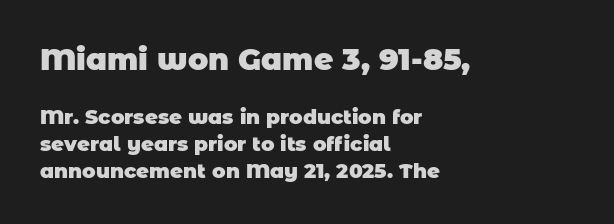
The image shows 30 px heavy sans-serif type; set left-aligned, normal line spacing (1.34x), normal letter spacing, not underlined; the first (top) block is 1.5x larger; low stroke contrast and a large x-height.
